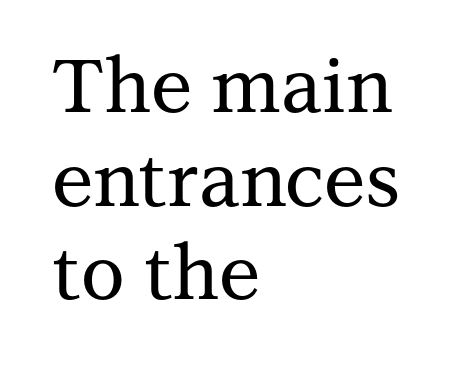
The axis of the letterforms is exactly vertical. The passage shown is not underscored anywhere. Does the copy run flush right? No — it runs flush left. Students, note that the glyphs here touch the page at normal intervals. Regular leading.
